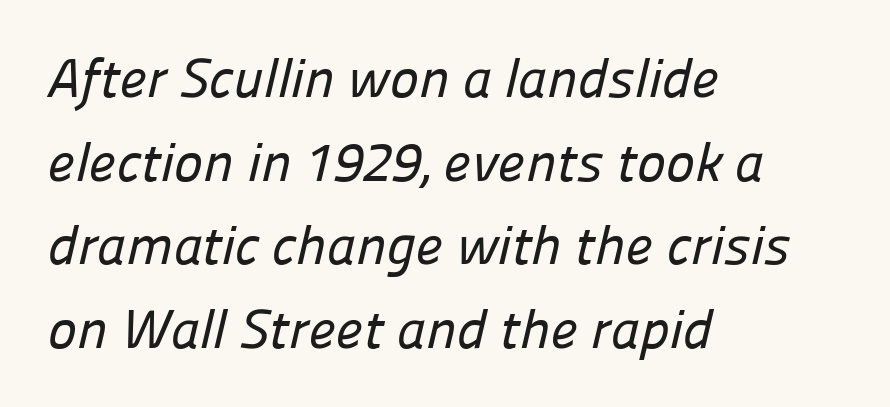
{"serif": "no", "width": "normal", "stroke_contrast": "low", "x_height": "medium", "monospaced": "no", "underline": "no", "align": "left", "line_spacing": "normal", "line_spacing_ratio": 1.52, "letter_spacing": "normal", "letter_spacing_em": 0.0, "glyph_px": 55}
